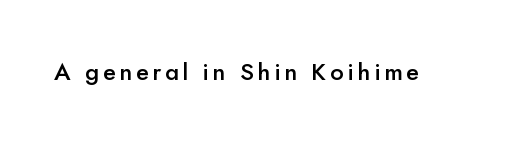
The characters look somewhat weighty, a semibold short of true bold. The strip under each line holds only bare page. Vertical strokes here are truly vertical.
